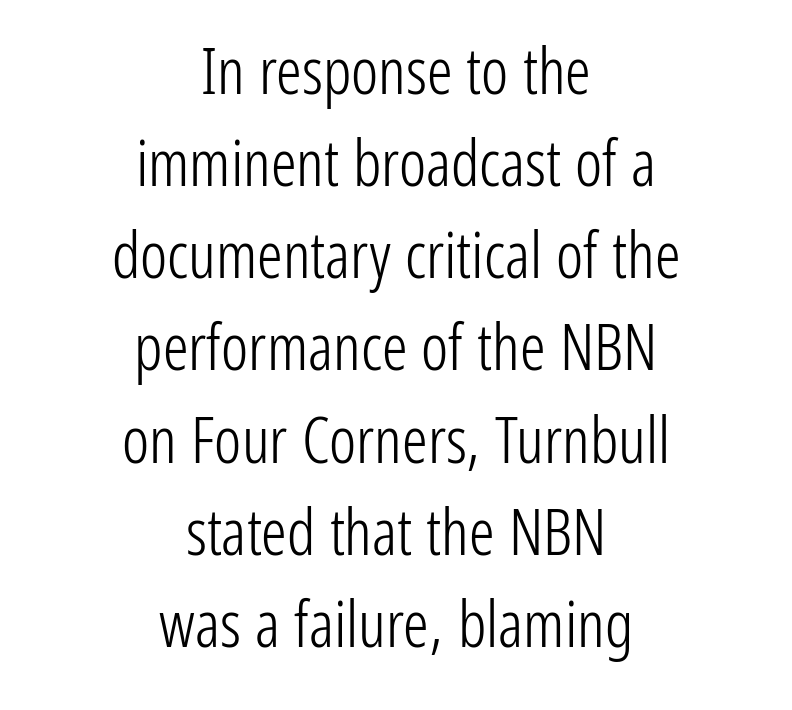
Q: Is the text bold? A: No.
Q: Is the text italic (slanted)? A: No, it is upright.
Q: Is the typeface a serif or a sans-serif typeface? A: Sans-serif.
Q: Is the text underlined? A: No.
Q: How is the paragraph aligned? A: Centered.
Q: Is the spacing between letters normal or unusually wide? A: Normal.
Q: Is the spacing between lines tight, normal or loose? A: Normal.
Q: Width (condensed, normal, or wide)? A: Condensed.
Q: Stroke contrast? A: Low.
Q: x-height? A: Medium.
Q: Monospaced? A: No.
